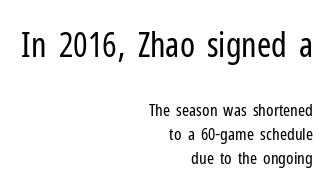
{"serif": "no", "italic": "no", "bold": "no", "weight": "regular", "width": "condensed", "stroke_contrast": "low", "x_height": "medium", "monospaced": "no", "underline": "no", "align": "right", "line_spacing": "normal", "line_spacing_ratio": 1.43, "letter_spacing": "normal", "letter_spacing_em": 0.0, "larger_block": "first", "size_ratio": 2.0, "glyph_px": 34}
